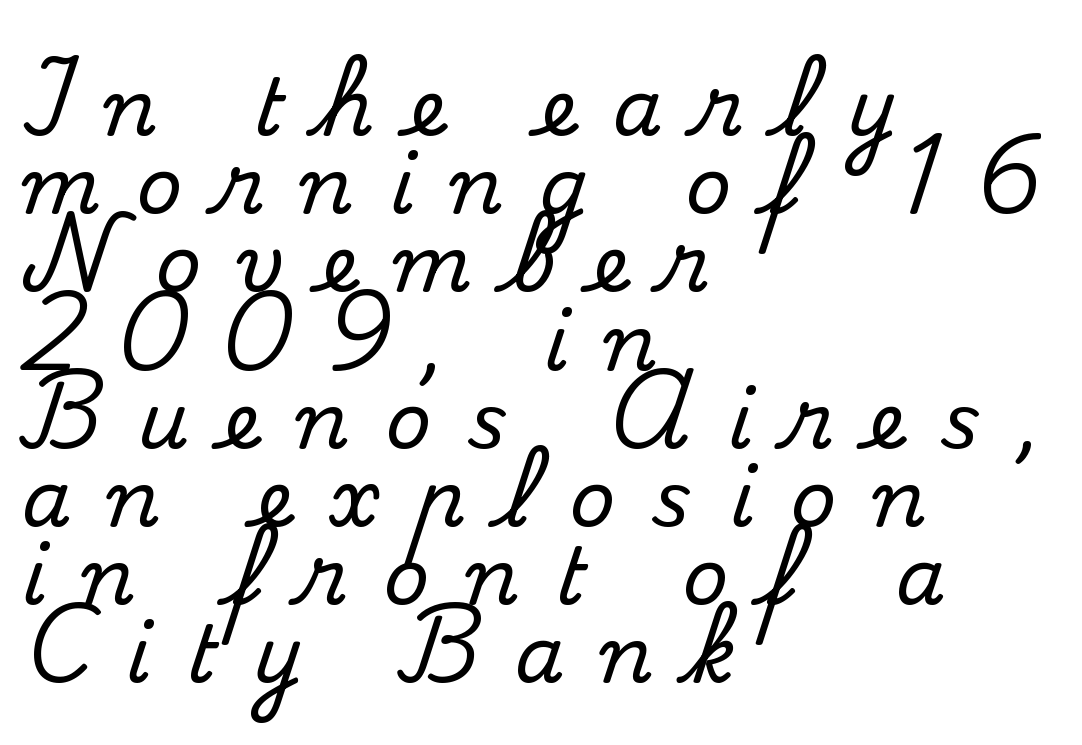
{"width": "normal", "stroke_contrast": "medium", "x_height": "small", "monospaced": "no", "underline": "no", "align": "left", "line_spacing": "tight", "line_spacing_ratio": 0.99, "letter_spacing": "wide", "letter_spacing_em": 0.46, "glyph_px": 79}
